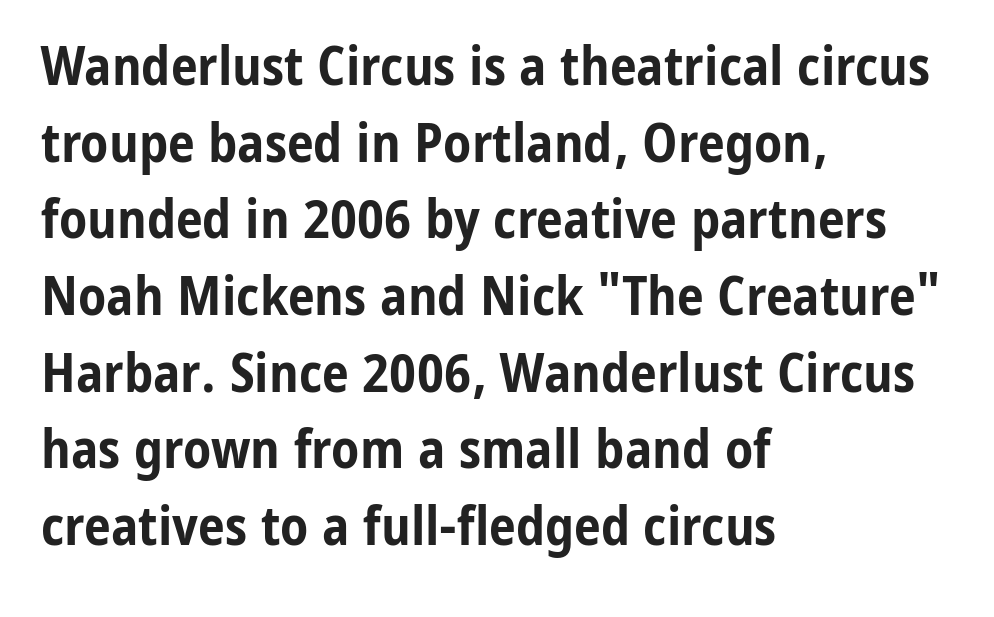
{"serif": "no", "italic": "no", "bold": "yes", "weight": "bold", "width": "condensed", "stroke_contrast": "low", "x_height": "medium", "monospaced": "no", "underline": "no", "align": "left", "line_spacing": "normal", "line_spacing_ratio": 1.42, "letter_spacing": "normal", "letter_spacing_em": 0.0, "glyph_px": 54}
